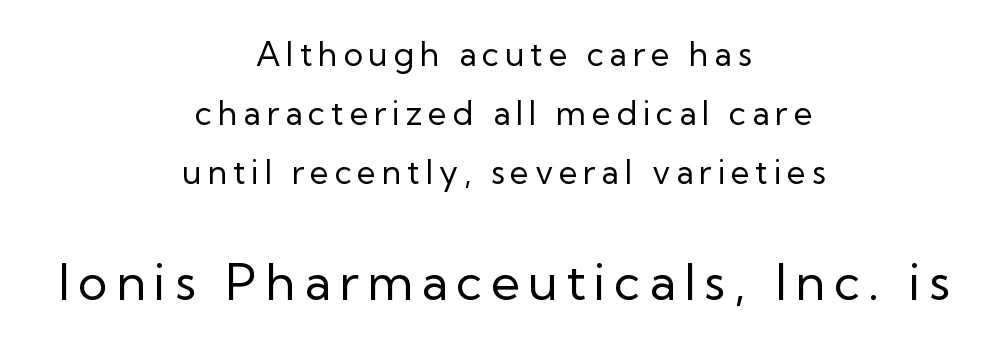
Letters rest on an invisible, unmarked baseline. Character widths vary here, with narrow letters taking less room than wide ones. Note: smaller setting up top, larger setting below. The typography opts for an upright posture over an oblique one.
